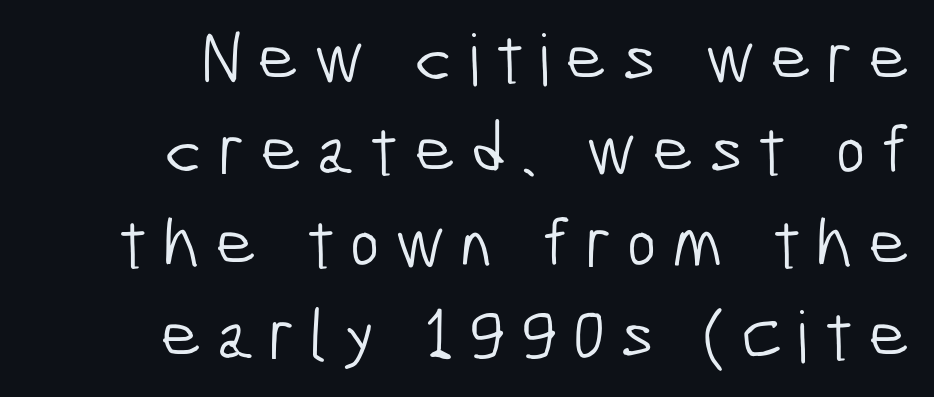
Q: Is the text bold? A: No.
Q: Is the typeface a serif or a sans-serif typeface? A: Sans-serif.
Q: Is the text underlined? A: No.
Q: How is the paragraph aligned? A: Right-aligned.
Q: Is the spacing between letters normal or unusually wide? A: Unusually wide.
Q: Is the spacing between lines tight, normal or loose? A: Normal.
Q: Width (condensed, normal, or wide)? A: Condensed.
Q: Stroke contrast? A: Low.
Q: x-height? A: Medium.
Q: Monospaced? A: No.
